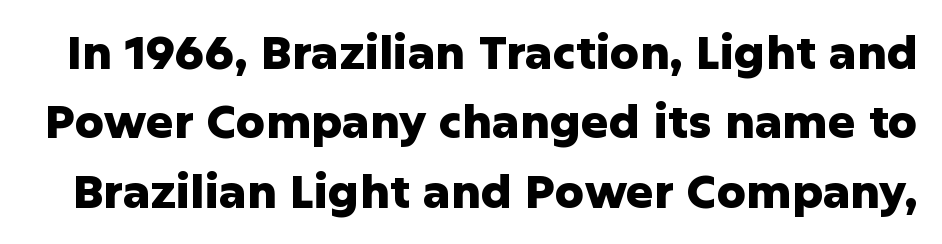
{"serif": "no", "italic": "no", "bold": "yes", "weight": "heavy", "width": "normal", "stroke_contrast": "low", "x_height": "medium", "monospaced": "no", "underline": "no", "line_spacing": "normal", "line_spacing_ratio": 1.51, "letter_spacing": "normal", "letter_spacing_em": 0.0, "glyph_px": 46}
